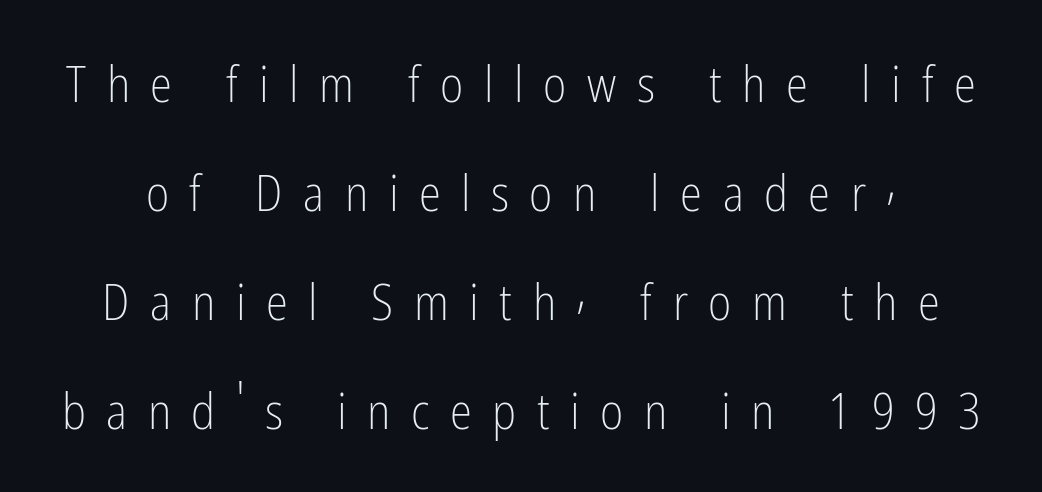
The image shows 50 px light, condensed sans-serif type, upright; set loose line spacing (2.18x), unusually wide letter spacing (+0.41 em), not underlined; low stroke contrast and a medium x-height.
